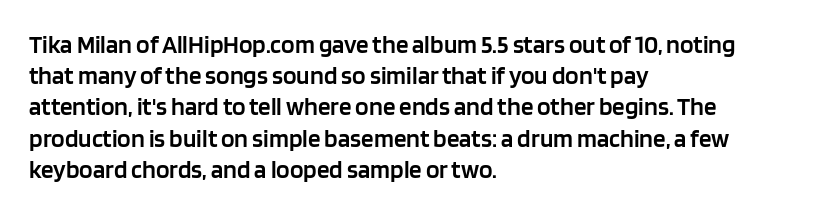
{"italic": "no", "bold": "semi", "underline": "no", "align": "left", "line_spacing": "normal", "line_spacing_ratio": 1.25, "letter_spacing": "normal", "letter_spacing_em": 0.0, "glyph_px": 25}
